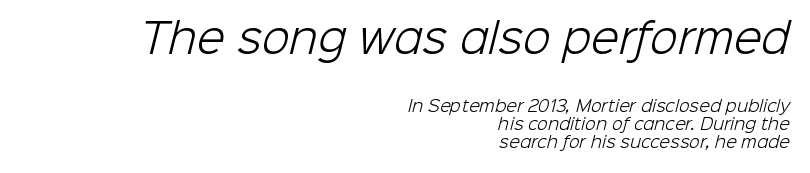
{"serif": "no", "bold": "no", "weight": "light", "width": "normal", "stroke_contrast": "low", "x_height": "medium", "monospaced": "no", "underline": "no", "align": "right", "line_spacing": "tight", "line_spacing_ratio": 1.13, "letter_spacing": "normal", "letter_spacing_em": 0.0, "larger_block": "first", "size_ratio": 2.56, "glyph_px": 41}
